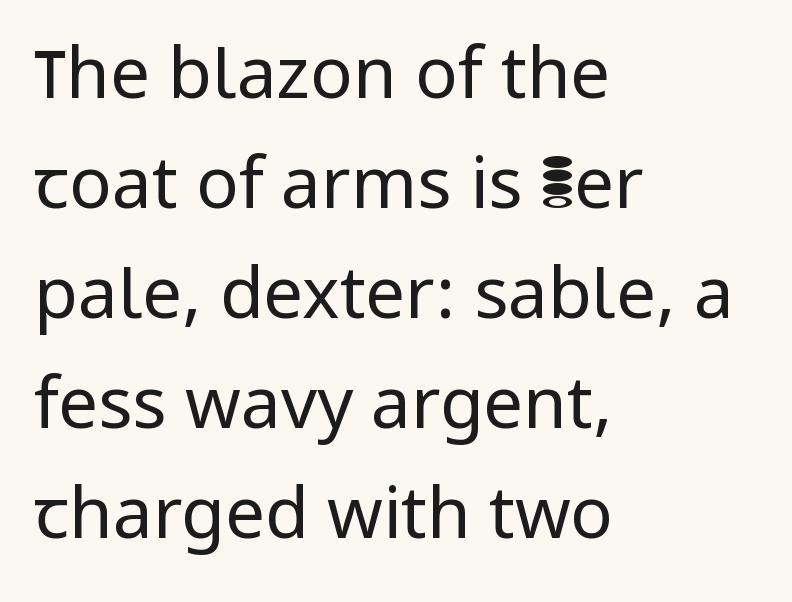
The image shows 71 px regular-weight sans-serif type, upright; set left-aligned, normal line spacing (1.55x), normal letter spacing, not underlined; low stroke contrast and a medium x-height.
